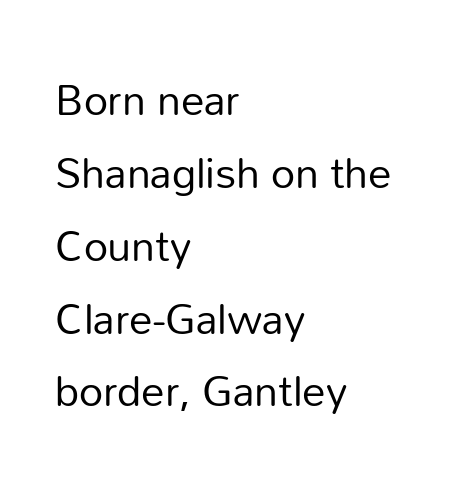
{"serif": "no", "italic": "no", "bold": "no", "weight": "regular", "width": "normal", "stroke_contrast": "low", "x_height": "medium", "monospaced": "no", "underline": "no", "align": "left", "line_spacing": "normal", "line_spacing_ratio": 1.55, "letter_spacing": "normal", "letter_spacing_em": 0.0, "glyph_px": 47}
